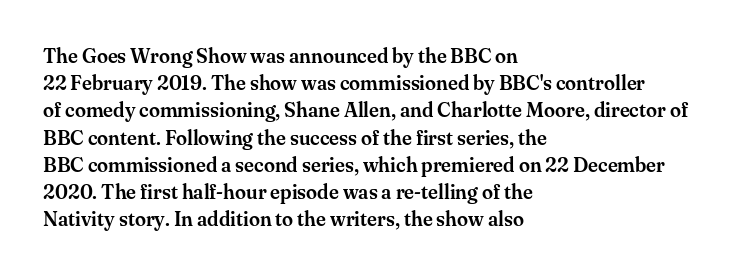
The image shows 20 px text type, upright; set left-aligned, normal line spacing (1.36x), normal letter spacing, not underlined.
